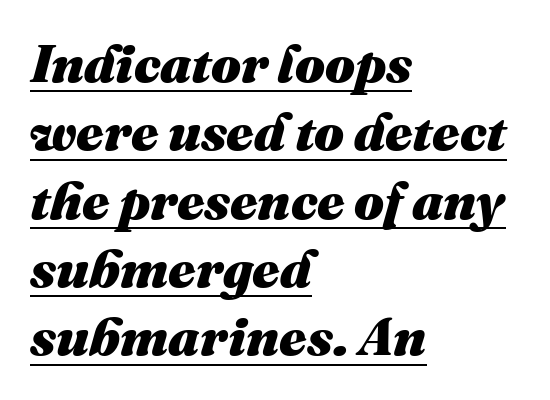
Casual observation: everything's shoved over to the left. The letters advance in unequal steps, a hallmark of proportional type. This is underlined copy, the kind a proofreader might mark for attention. The sample has been set heavy, in full bold.
